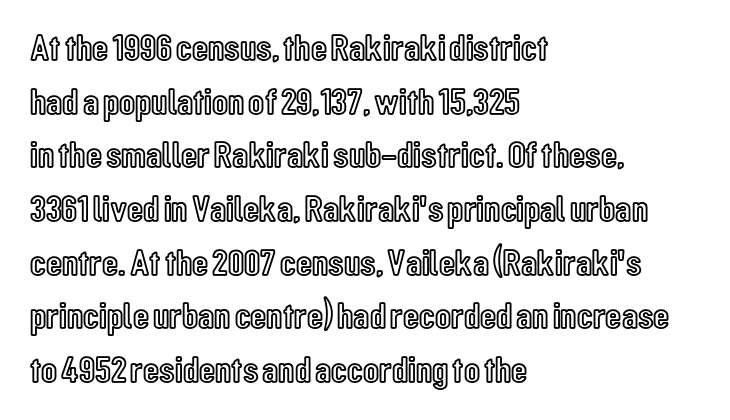
The text block is weighted toward the left margin, trailing off unevenly rightward. Think of a printed novel: that variable character pitch is what you see here. Summary of vertical rhythm: regular, with standard interline spacing. This sample uses plain, unmodified letter spacing.
